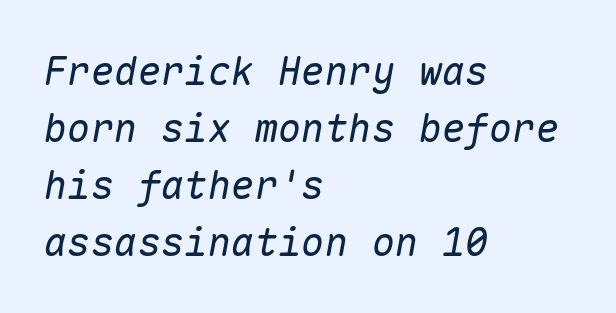
{"italic": "yes", "lean": "right", "slant_degrees": 10, "bold": "no", "weight": "regular", "width": "normal", "stroke_contrast": "low", "x_height": "medium", "monospaced": "yes", "underline": "no", "align": "left", "line_spacing": "normal", "line_spacing_ratio": 1.46, "letter_spacing": "normal", "letter_spacing_em": 0.0, "glyph_px": 39}
